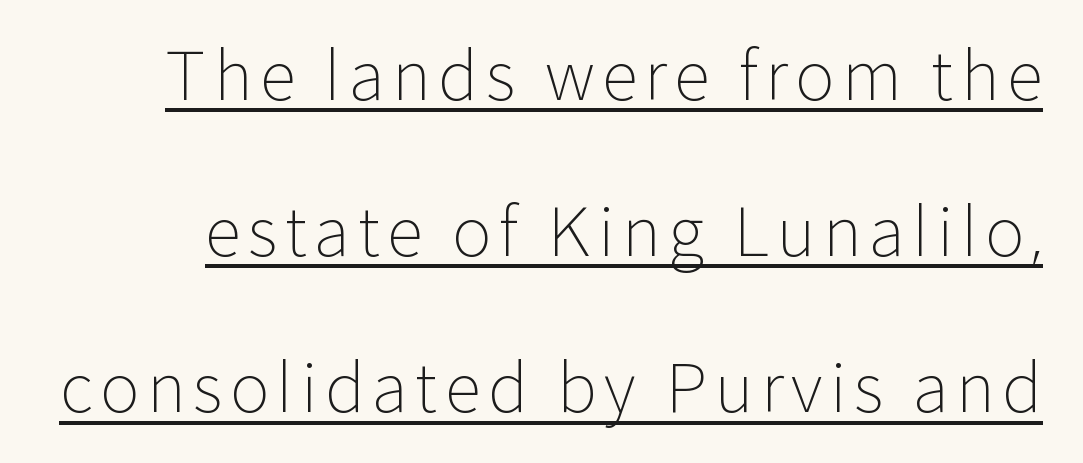
The image shows 67 px light sans-serif type, upright; set loose line spacing (2.33x), underlined; low stroke contrast and a medium x-height.
